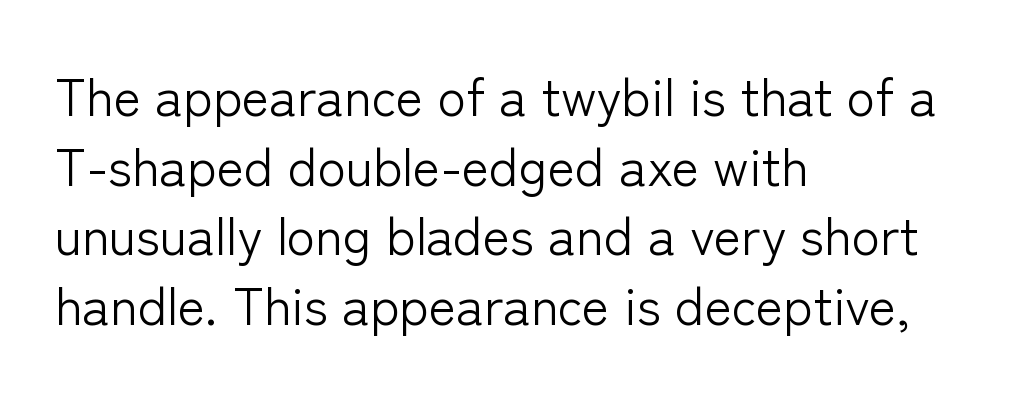
{"serif": "no", "italic": "no", "bold": "no", "weight": "light", "width": "normal", "stroke_contrast": "low", "x_height": "medium", "monospaced": "no", "underline": "no", "align": "left", "line_spacing": "normal", "line_spacing_ratio": 1.34, "letter_spacing": "normal", "letter_spacing_em": 0.0, "glyph_px": 52}
